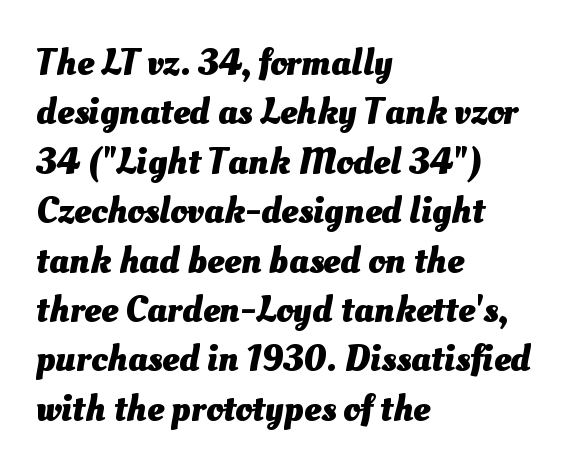
Plain, unruled lines of type. The rows are spaced the way most documents space them. The passage is arranged the way most books set body copy — flush left. The face used here is proportionally spaced, like ordinary book or web type. This sample uses plain, unmodified letter spacing.
